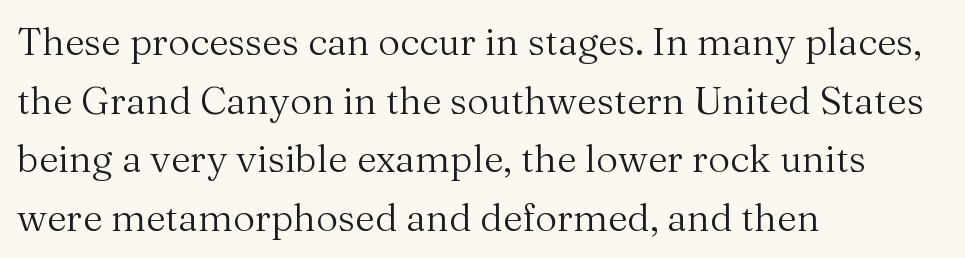
The image shows 38 px regular-weight serif type, upright; set left-aligned, normal line spacing (1.54x), normal letter spacing, not underlined; medium stroke contrast and a medium x-height.
